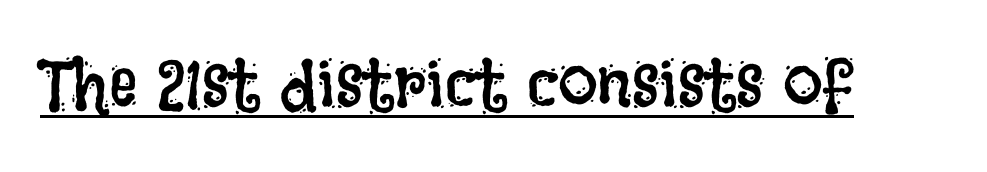
Q: Is the text bold? A: No.
Q: Is the text italic (slanted)? A: No, it is upright.
Q: Is the text underlined? A: Yes.
Q: Is the spacing between letters normal or unusually wide? A: Normal.
Q: Width (condensed, normal, or wide)? A: Condensed.
Q: Stroke contrast? A: Low.
Q: x-height? A: Large.
Q: Monospaced? A: No.
